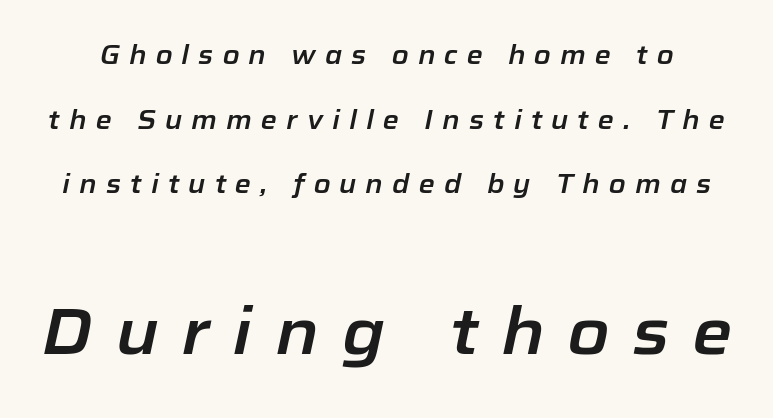
{"italic": "yes", "lean": "right", "slant_degrees": 12, "width": "normal", "stroke_contrast": "low", "x_height": "medium", "monospaced": "no", "underline": "no", "line_spacing": "loose", "line_spacing_ratio": 2.49, "letter_spacing": "wide", "letter_spacing_em": 0.35, "larger_block": "second", "size_ratio": 2.5, "glyph_px": 65}
